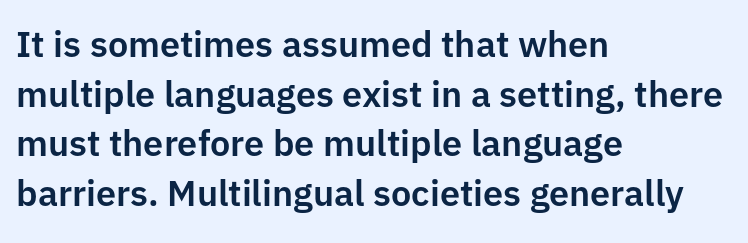
Font category for this specimen: sans-serif. What stands out about the letter spacing? Nothing — it is the standard amount. Proportional: the letters do not fall into vertical columns. The leading is moderate, giving the passage an even texture. The letters stand straight up with perfectly vertical stems.
